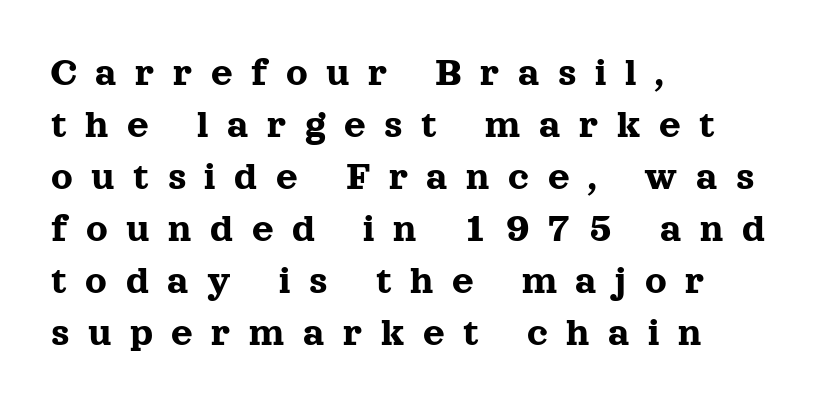
{"serif": "yes", "italic": "no", "width": "normal", "x_height": "medium", "monospaced": "no", "underline": "no", "align": "left", "line_spacing_ratio": 1.24, "letter_spacing": "wide", "letter_spacing_em": 0.44, "glyph_px": 42}
